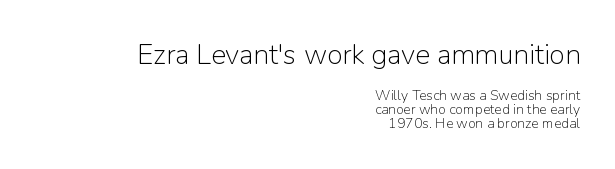
Q: Is the text bold? A: No.
Q: Is the text italic (slanted)? A: No, it is upright.
Q: Is the typeface a serif or a sans-serif typeface? A: Sans-serif.
Q: Is the text underlined? A: No.
Q: How is the paragraph aligned? A: Right-aligned.
Q: Is the spacing between letters normal or unusually wide? A: Normal.
Q: Is the spacing between lines tight, normal or loose? A: Tight.
Q: Which block of text is set in a larger size, the first (top) or the second (bottom)? A: The first (top) one.
Q: Width (condensed, normal, or wide)? A: Normal.
Q: Stroke contrast? A: Low.
Q: x-height? A: Medium.
Q: Monospaced? A: No.
